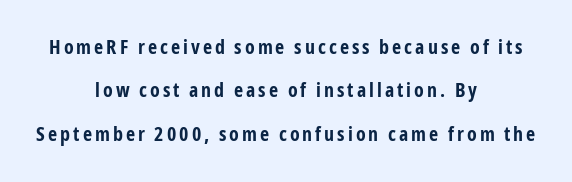
The image shows 20 px bold type, upright; set centered, loose line spacing (2.17x), not underlined.
